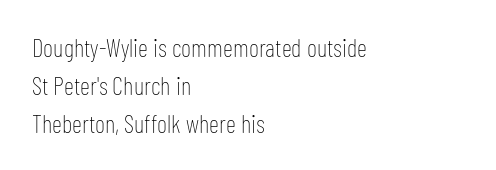
The font's upright variant was chosen for this text. The specimen omits any rule beneath the text block's lines. All the whitespace from short lines collects on the right. Tracking here is standard; glyphs follow each other at the usual distance.
